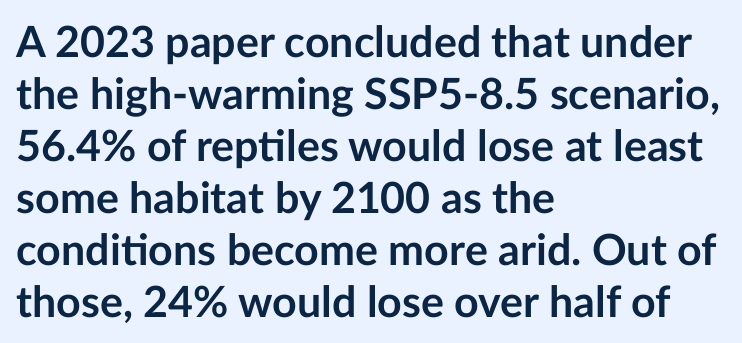
The image shows 43 px semibold sans-serif type, upright; set left-aligned, line spacing 1.21x, normal letter spacing, not underlined; low stroke contrast and a medium x-height.
